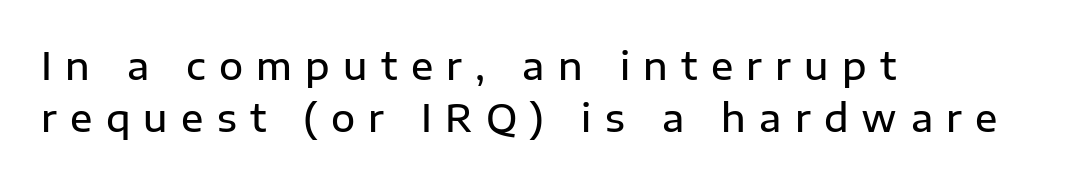
Q: Is the text bold? A: Semi-bold.
Q: Is the text italic (slanted)? A: No, it is upright.
Q: Is the typeface a serif or a sans-serif typeface? A: Sans-serif.
Q: Is the text underlined? A: No.
Q: How is the paragraph aligned? A: Left-aligned.
Q: Is the spacing between letters normal or unusually wide? A: Unusually wide.
Q: Is the spacing between lines tight, normal or loose? A: Normal.
Q: Width (condensed, normal, or wide)? A: Normal.
Q: Stroke contrast? A: Low.
Q: x-height? A: Medium.
Q: Monospaced? A: No.
